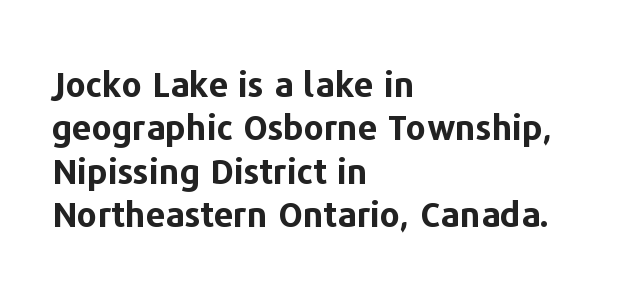
Q: Is the text bold? A: Yes.
Q: Is the text italic (slanted)? A: No, it is upright.
Q: Is the typeface a serif or a sans-serif typeface? A: Sans-serif.
Q: Is the text underlined? A: No.
Q: How is the paragraph aligned? A: Left-aligned.
Q: Is the spacing between letters normal or unusually wide? A: Normal.
Q: Width (condensed, normal, or wide)? A: Normal.
Q: Stroke contrast? A: Low.
Q: x-height? A: Medium.
Q: Monospaced? A: No.
